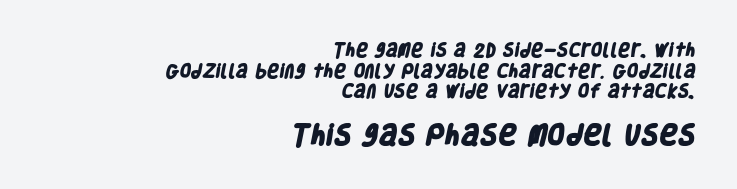
{"bold": "yes", "underline": "no", "align": "right", "line_spacing": "normal", "line_spacing_ratio": 1.38, "letter_spacing": "normal", "letter_spacing_em": 0.0, "larger_block": "second", "size_ratio": 1.53, "glyph_px": 23}
